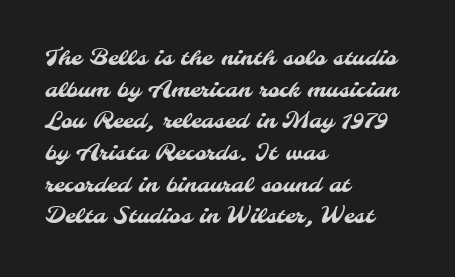
The image shows 22 px text type; set left-aligned, normal line spacing (1.44x), normal letter spacing, not underlined.
